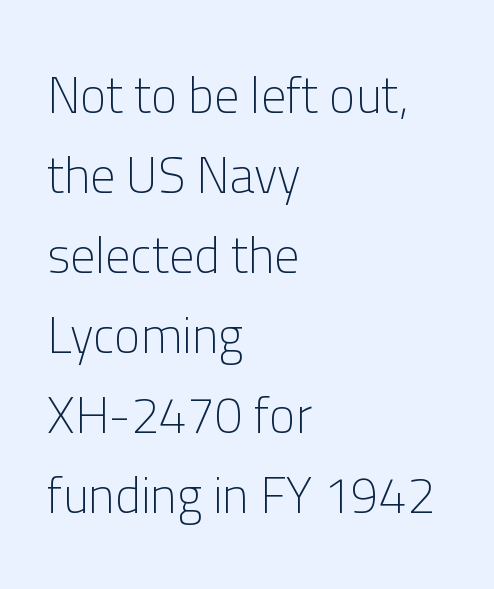
The image shows 50 px light sans-serif type, upright; set left-aligned, normal line spacing (1.6x), normal letter spacing, not underlined; low stroke contrast and a medium x-height.
